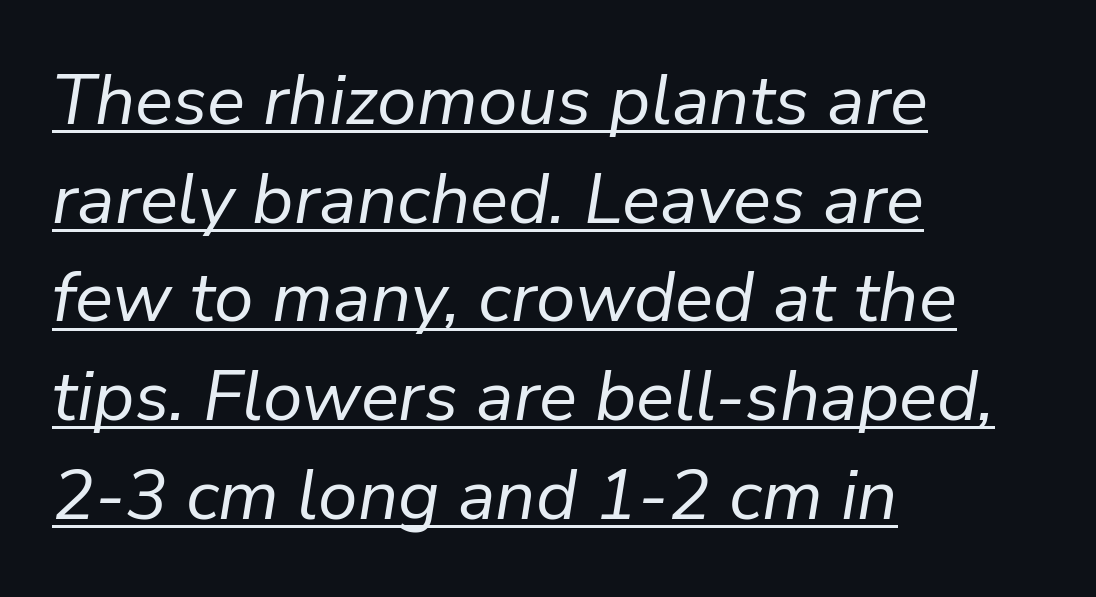
Each letter keeps its own natural width here, so spacing adapts to shape. Normally led — the rows are evenly, conventionally spaced. These lines keep a tight, regular rhythm from letter to letter. The letters are slanted; this is an italic face. These glyphs show unthickened strokes, regular width or finer. All the whitespace from short lines collects on the right.
